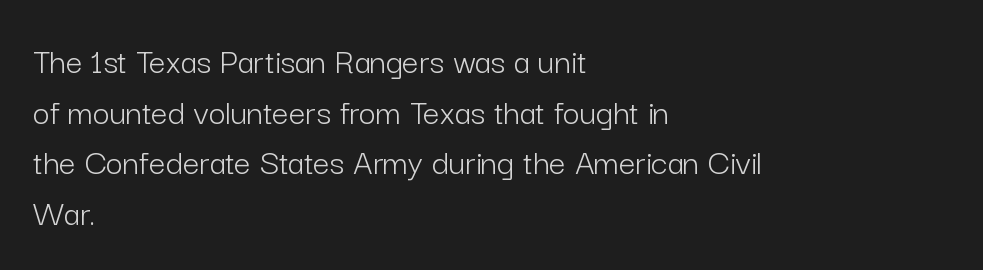
The image shows 37 px light sans-serif type, upright; set left-aligned, normal line spacing (1.37x), normal letter spacing, not underlined; low stroke contrast and a medium x-height.
